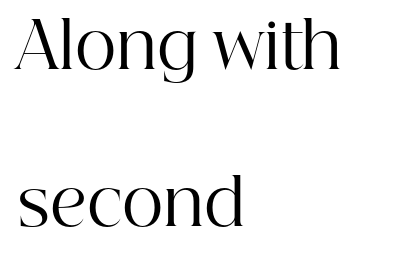
{"serif": "yes", "italic": "no", "bold": "no", "weight": "regular", "width": "normal", "stroke_contrast": "high", "x_height": "medium", "monospaced": "no", "underline": "no", "align": "left", "line_spacing": "loose", "line_spacing_ratio": 2.45, "letter_spacing": "normal", "letter_spacing_em": 0.0, "glyph_px": 64}
